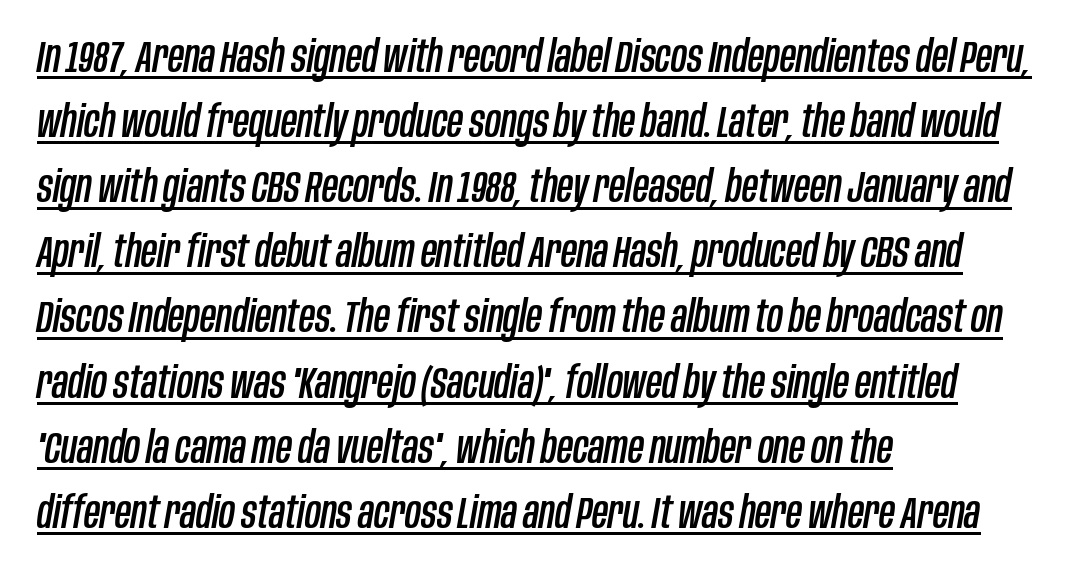
Q: Is the text italic (slanted)? A: Yes, it leans right by about 10 degrees.
Q: Is the text underlined? A: Yes.
Q: How is the paragraph aligned? A: Left-aligned.
Q: Is the spacing between letters normal or unusually wide? A: Normal.
Q: Is the spacing between lines tight, normal or loose? A: Normal.
Q: Width (condensed, normal, or wide)? A: Condensed.
Q: Stroke contrast? A: Low.
Q: x-height? A: Large.
Q: Monospaced? A: No.
